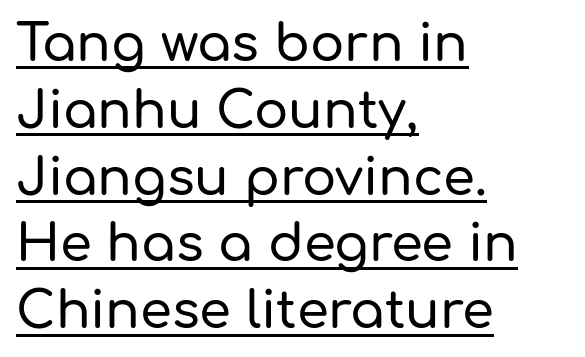
{"serif": "no", "italic": "no", "width": "normal", "stroke_contrast": "low", "x_height": "medium", "monospaced": "no", "underline": "yes", "align": "left", "line_spacing": "normal", "line_spacing_ratio": 1.31, "letter_spacing": "normal", "letter_spacing_em": 0.0, "glyph_px": 51}
